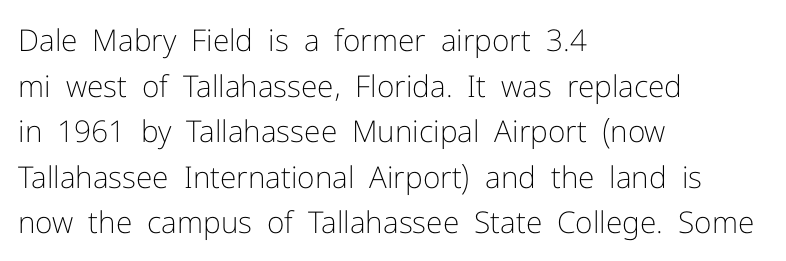
The image shows 30 px light sans-serif type, upright; set left-aligned, normal line spacing (1.52x), normal letter spacing, not underlined; low stroke contrast and a medium x-height.
